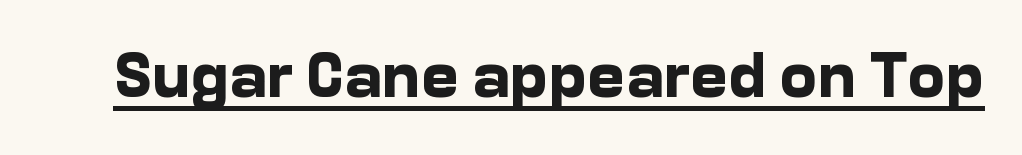
Q: Is the text bold? A: Yes.
Q: Is the text italic (slanted)? A: No, it is upright.
Q: Is the typeface a serif or a sans-serif typeface? A: Sans-serif.
Q: Is the text underlined? A: Yes.
Q: Is the spacing between letters normal or unusually wide? A: Normal.
Q: Width (condensed, normal, or wide)? A: Normal.
Q: Stroke contrast? A: Low.
Q: x-height? A: Medium.
Q: Monospaced? A: No.
